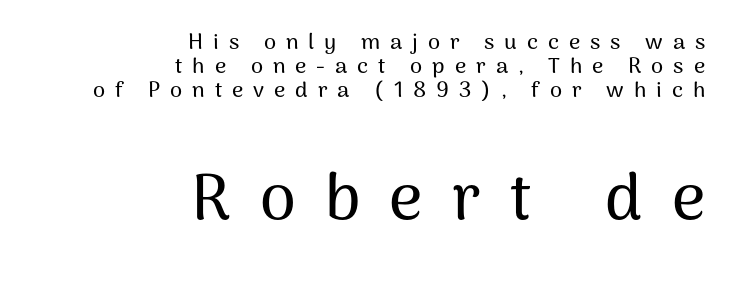
These lines stack with their right ends in a neat column. The lettering holds an erect, upright posture throughout. Serif or sans? Sans — the stroke terminals are bare. Spacing verdict: proportional, widths tailored to each character. No word sits above an underline.
